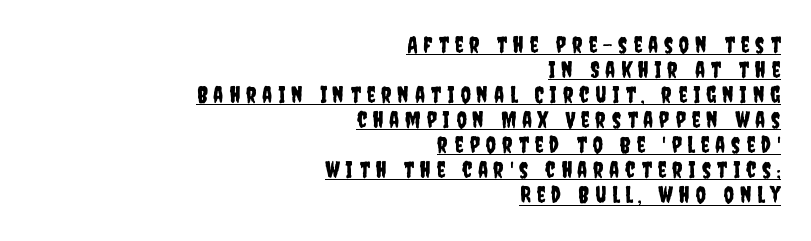
The image shows 23 px text type, upright; set right-aligned, tight line spacing (1.09x), unusually wide letter spacing (+0.25 em), underlined.
